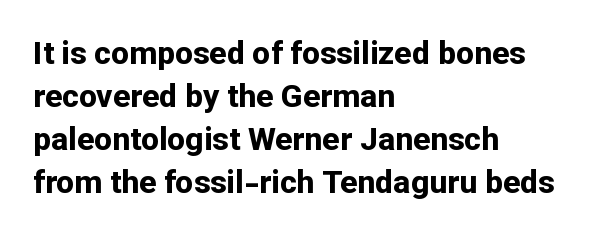
Q: Is the text bold? A: Yes.
Q: Is the text italic (slanted)? A: No, it is upright.
Q: Is the typeface a serif or a sans-serif typeface? A: Sans-serif.
Q: Is the text underlined? A: No.
Q: How is the paragraph aligned? A: Left-aligned.
Q: Is the spacing between letters normal or unusually wide? A: Normal.
Q: Is the spacing between lines tight, normal or loose? A: Normal.
Q: Width (condensed, normal, or wide)? A: Normal.
Q: Stroke contrast? A: Low.
Q: x-height? A: Medium.
Q: Monospaced? A: No.
